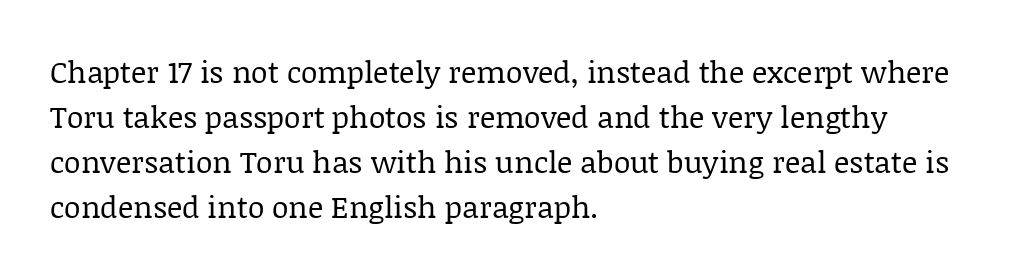
Q: Is the text bold? A: No.
Q: Is the text italic (slanted)? A: No, it is upright.
Q: Is the typeface a serif or a sans-serif typeface? A: Serif.
Q: Is the text underlined? A: No.
Q: How is the paragraph aligned? A: Left-aligned.
Q: Is the spacing between letters normal or unusually wide? A: Normal.
Q: Is the spacing between lines tight, normal or loose? A: Normal.
Q: Width (condensed, normal, or wide)? A: Normal.
Q: Stroke contrast? A: Low.
Q: x-height? A: Large.
Q: Monospaced? A: No.
